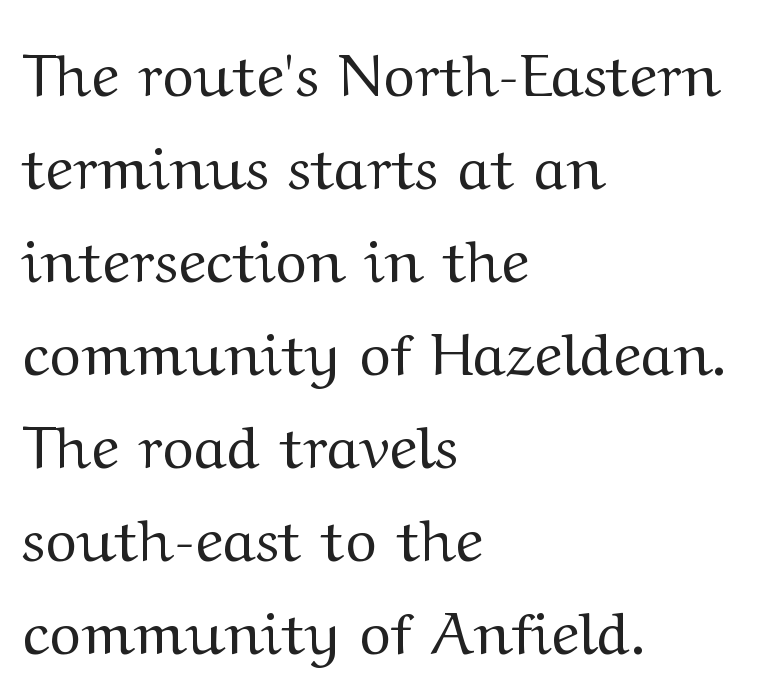
Q: Is the text bold? A: No.
Q: Is the text italic (slanted)? A: No, it is upright.
Q: Is the typeface a serif or a sans-serif typeface? A: Serif.
Q: Is the text underlined? A: No.
Q: How is the paragraph aligned? A: Left-aligned.
Q: Is the spacing between letters normal or unusually wide? A: Normal.
Q: Is the spacing between lines tight, normal or loose? A: Normal.
Q: Width (condensed, normal, or wide)? A: Wide.
Q: Stroke contrast? A: Medium.
Q: x-height? A: Medium.
Q: Monospaced? A: No.
